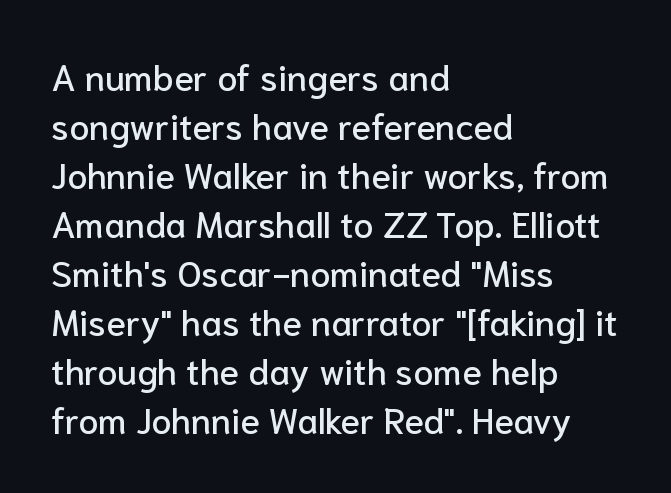
{"serif": "no", "italic": "no", "width": "normal", "stroke_contrast": "low", "x_height": "medium", "monospaced": "no", "underline": "no", "align": "left", "line_spacing": "normal", "line_spacing_ratio": 1.36, "letter_spacing": "normal", "letter_spacing_em": 0.0, "glyph_px": 36}
